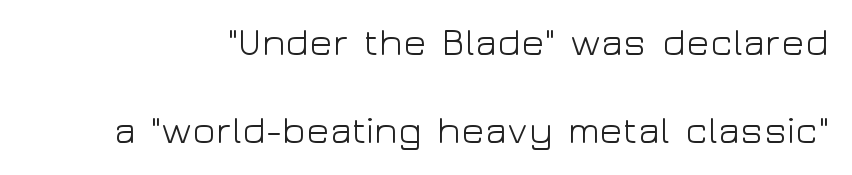
{"serif": "no", "italic": "no", "bold": "no", "weight": "light", "width": "wide", "stroke_contrast": "low", "x_height": "medium", "monospaced": "no", "underline": "no", "line_spacing": "loose", "line_spacing_ratio": 2.32, "letter_spacing": "normal", "letter_spacing_em": 0.0, "glyph_px": 38}
